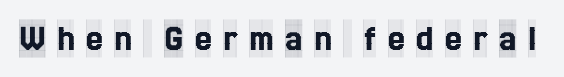
{"serif": "yes", "italic": "no", "width": "condensed", "x_height": "large", "monospaced": "no", "underline": "no", "letter_spacing": "wide", "letter_spacing_em": 0.3, "glyph_px": 38}
